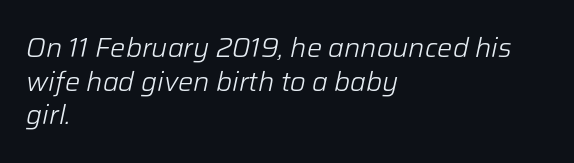
{"italic": "yes", "lean": "right", "slant_degrees": 12, "bold": "no", "underline": "no", "align": "left", "line_spacing": "normal", "line_spacing_ratio": 1.25, "letter_spacing": "normal", "letter_spacing_em": 0.0, "glyph_px": 27}
